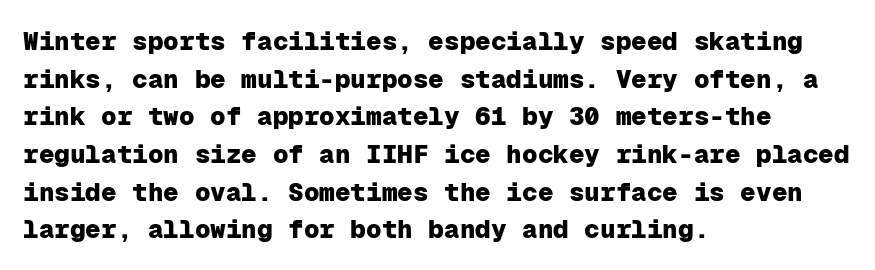
On the weight axis this lands at bold, roughly 700. Words float on clear page, feet unadorned. Interline gaps are of average width in this sample. The rendering keeps characters at their native spacing. In terms of posture, this sample is upright.
